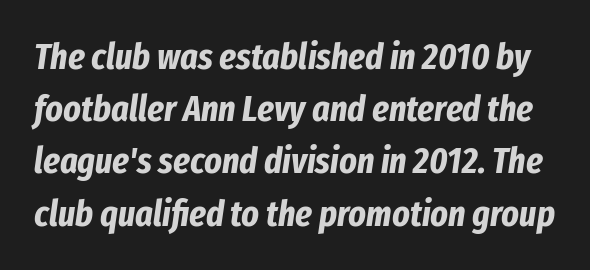
{"italic": "yes", "lean": "right", "slant_degrees": 8, "bold": "yes", "weight": "bold", "width": "condensed", "stroke_contrast": "low", "x_height": "medium", "monospaced": "no", "underline": "no", "line_spacing": "normal", "line_spacing_ratio": 1.41, "letter_spacing": "normal", "letter_spacing_em": 0.0, "glyph_px": 37}
